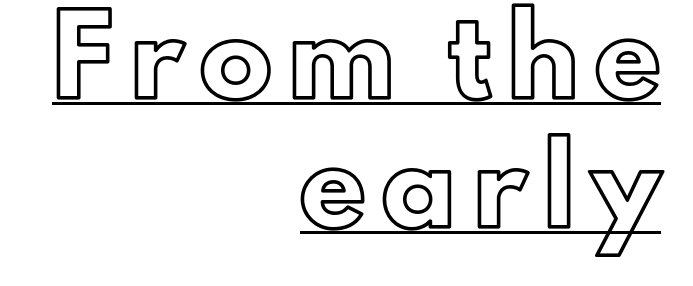
{"italic": "no", "width": "normal", "x_height": "small", "monospaced": "no", "underline": "yes", "align": "right", "line_spacing_ratio": 1.79, "letter_spacing": "wide", "letter_spacing_em": 0.23, "glyph_px": 72}
